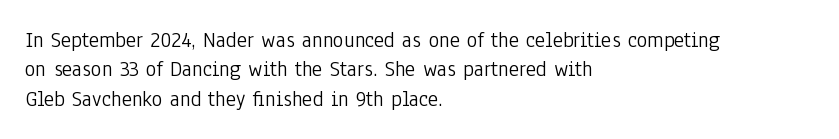
{"italic": "no", "bold": "no", "underline": "no", "align": "left", "line_spacing": "normal", "line_spacing_ratio": 1.33, "letter_spacing": "normal", "letter_spacing_em": 0.0, "glyph_px": 22}
